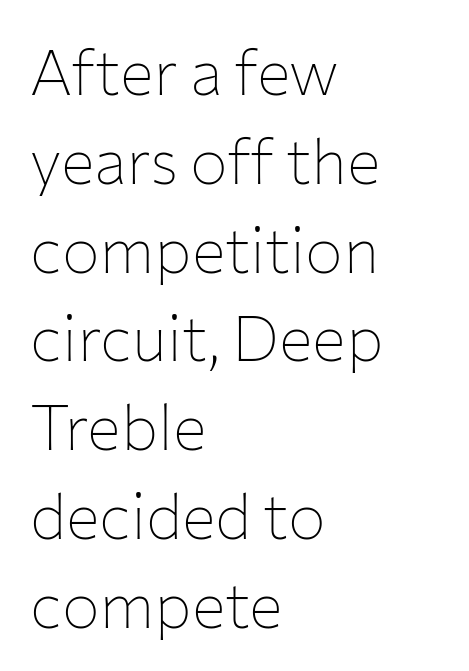
{"serif": "no", "italic": "no", "bold": "no", "weight": "thin", "width": "normal", "stroke_contrast": "low", "x_height": "medium", "monospaced": "no", "underline": "no", "align": "left", "line_spacing": "normal", "line_spacing_ratio": 1.41, "letter_spacing": "normal", "letter_spacing_em": 0.0, "glyph_px": 63}
